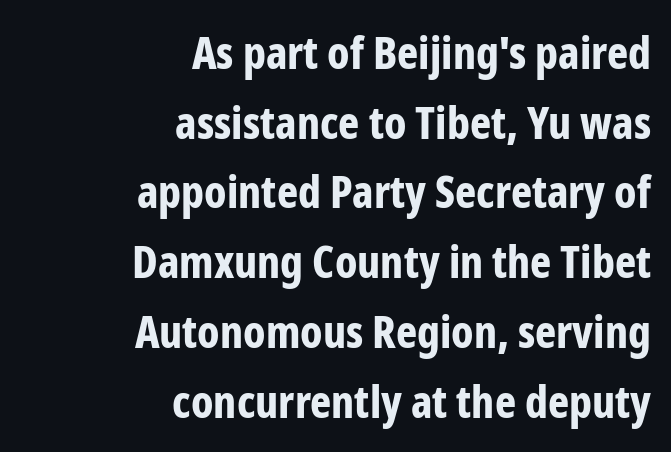
Q: Is the text bold? A: Yes.
Q: Is the text italic (slanted)? A: No, it is upright.
Q: Is the typeface a serif or a sans-serif typeface? A: Sans-serif.
Q: Is the text underlined? A: No.
Q: How is the paragraph aligned? A: Right-aligned.
Q: Is the spacing between letters normal or unusually wide? A: Normal.
Q: Is the spacing between lines tight, normal or loose? A: Normal.
Q: Width (condensed, normal, or wide)? A: Condensed.
Q: Stroke contrast? A: Low.
Q: x-height? A: Medium.
Q: Monospaced? A: No.
